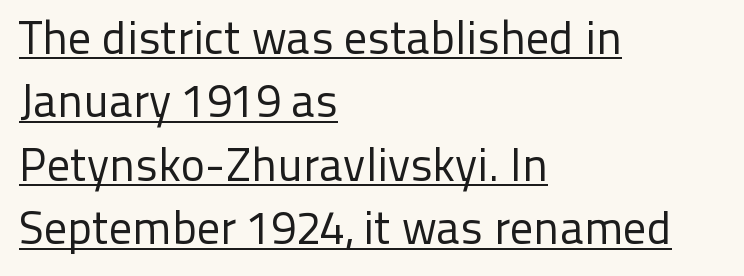
Q: Is the text bold? A: No.
Q: Is the text italic (slanted)? A: No, it is upright.
Q: Is the typeface a serif or a sans-serif typeface? A: Sans-serif.
Q: Is the text underlined? A: Yes.
Q: How is the paragraph aligned? A: Left-aligned.
Q: Is the spacing between letters normal or unusually wide? A: Normal.
Q: Is the spacing between lines tight, normal or loose? A: Normal.
Q: Width (condensed, normal, or wide)? A: Normal.
Q: Stroke contrast? A: Low.
Q: x-height? A: Medium.
Q: Monospaced? A: No.
